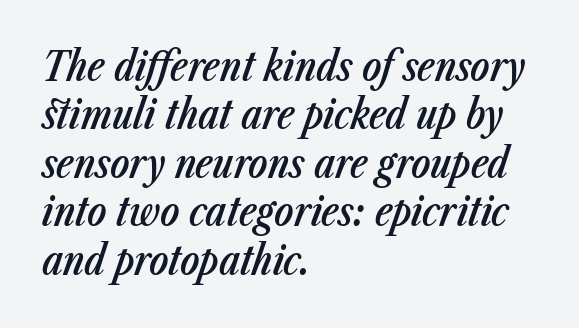
Q: Is the text bold? A: Semi-bold.
Q: Is the text italic (slanted)? A: Yes, it leans right by about 23 degrees.
Q: Is the text underlined? A: No.
Q: How is the paragraph aligned? A: Left-aligned.
Q: Is the spacing between letters normal or unusually wide? A: Normal.
Q: Width (condensed, normal, or wide)? A: Condensed.
Q: Stroke contrast? A: Low.
Q: x-height? A: Medium.
Q: Monospaced? A: No.
